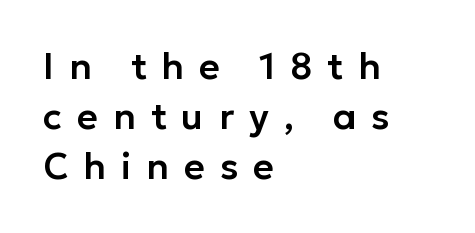
{"serif": "no", "italic": "no", "width": "normal", "stroke_contrast": "low", "x_height": "medium", "monospaced": "no", "underline": "no", "align": "left", "line_spacing": "normal", "line_spacing_ratio": 1.39, "letter_spacing": "wide", "letter_spacing_em": 0.42, "glyph_px": 36}
